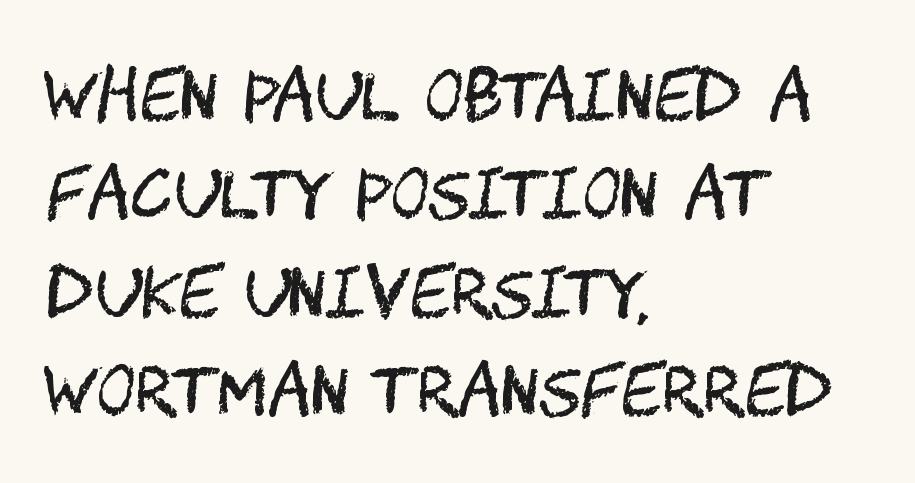
Q: Is the text bold? A: No.
Q: Is the text italic (slanted)? A: No, it is upright.
Q: Is the typeface a serif or a sans-serif typeface? A: Sans-serif.
Q: Is the text underlined? A: No.
Q: How is the paragraph aligned? A: Left-aligned.
Q: Is the spacing between letters normal or unusually wide? A: Normal.
Q: Is the spacing between lines tight, normal or loose? A: Normal.
Q: Width (condensed, normal, or wide)? A: Condensed.
Q: Stroke contrast? A: Medium.
Q: x-height? A: Large.
